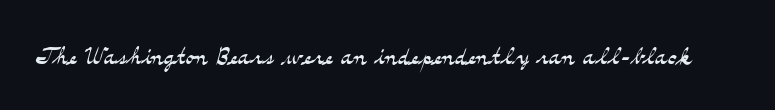
Q: Is the text bold? A: No.
Q: Is the text italic (slanted)? A: Yes.
Q: Is the typeface a serif or a sans-serif typeface? A: Serif.
Q: Is the text underlined? A: No.
Q: Is the spacing between letters normal or unusually wide? A: Normal.
Q: Width (condensed, normal, or wide)? A: Wide.
Q: Stroke contrast? A: Medium.
Q: x-height? A: Small.
Q: Monospaced? A: No.
